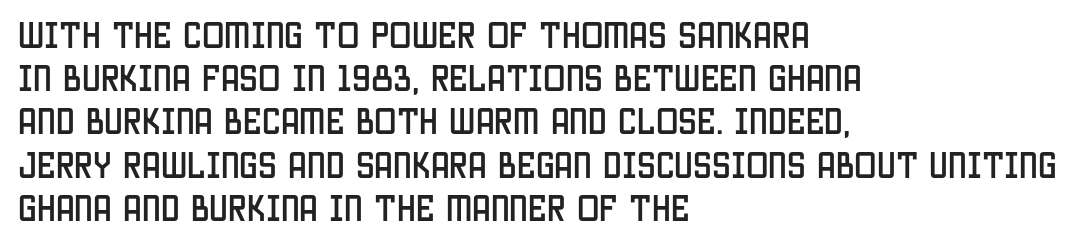
{"serif": "no", "italic": "no", "width": "condensed", "stroke_contrast": "low", "x_height": "large", "monospaced": "no", "underline": "no", "align": "left", "line_spacing": "normal", "line_spacing_ratio": 1.44, "letter_spacing": "normal", "letter_spacing_em": 0.0, "glyph_px": 30}
